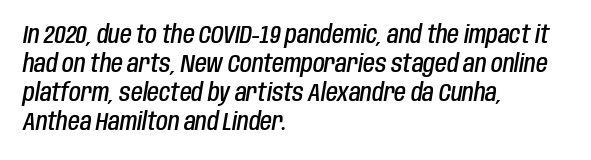
Characters follow at the spacing the type designer built in. Honestly, there is no underline to notice here at all. Italic? Definitely — the glyphs are oblique. Where is the straight margin? On the left. Firm but not heavy-handed strokes: this text is semibold.
